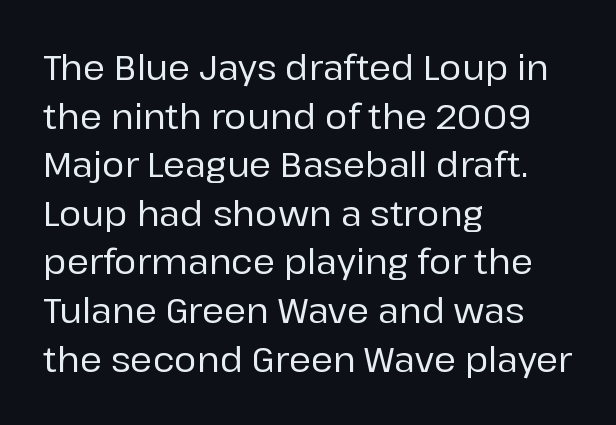
Q: Is the text italic (slanted)? A: No, it is upright.
Q: Is the typeface a serif or a sans-serif typeface? A: Sans-serif.
Q: Is the text underlined? A: No.
Q: How is the paragraph aligned? A: Left-aligned.
Q: Is the spacing between letters normal or unusually wide? A: Normal.
Q: Is the spacing between lines tight, normal or loose? A: Normal.
Q: Width (condensed, normal, or wide)? A: Normal.
Q: Stroke contrast? A: Low.
Q: x-height? A: Medium.
Q: Monospaced? A: No.
